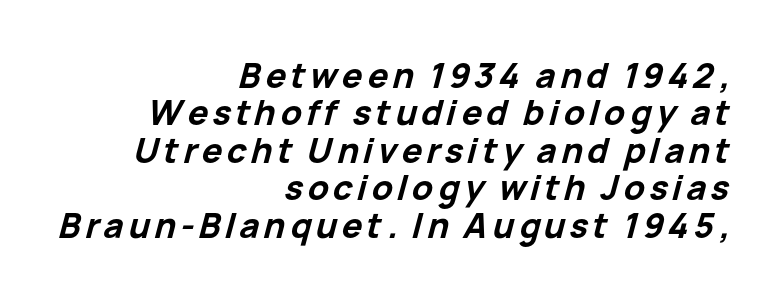
Honestly, the rows look squashed on top of each other. The strokes are fattened all the way to bold. These lines are set flush right with a ragged left edge. The rendering applies a slant to the glyphs. The face used here is proportionally spaced, like ordinary book or web type.
